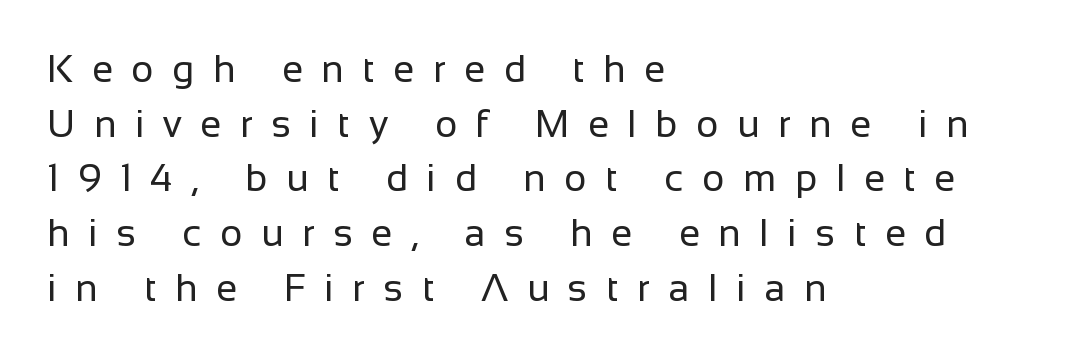
Q: Is the text bold? A: No.
Q: Is the text italic (slanted)? A: No, it is upright.
Q: Is the typeface a serif or a sans-serif typeface? A: Sans-serif.
Q: Is the text underlined? A: No.
Q: How is the paragraph aligned? A: Left-aligned.
Q: Is the spacing between letters normal or unusually wide? A: Unusually wide.
Q: Is the spacing between lines tight, normal or loose? A: Normal.
Q: Width (condensed, normal, or wide)? A: Normal.
Q: Stroke contrast? A: Low.
Q: x-height? A: Medium.
Q: Monospaced? A: No.
